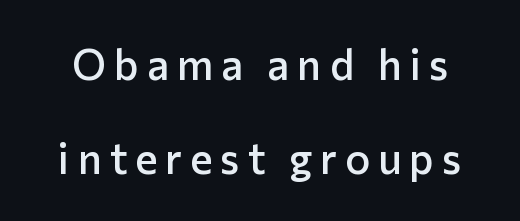
Q: Is the text bold? A: Semi-bold.
Q: Is the text italic (slanted)? A: No, it is upright.
Q: Is the typeface a serif or a sans-serif typeface? A: Sans-serif.
Q: Is the text underlined? A: No.
Q: Is the spacing between lines tight, normal or loose? A: Loose.
Q: Width (condensed, normal, or wide)? A: Normal.
Q: Stroke contrast? A: Low.
Q: x-height? A: Medium.
Q: Monospaced? A: No.
